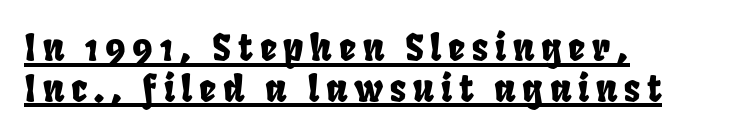
Rows of type sit shoulder to shoulder in the vertical direction. Descenders here cross a horizontal rule under the line. Do the characters align in a grid? No, the font is proportional. Line starts are locked; line ends wander.
